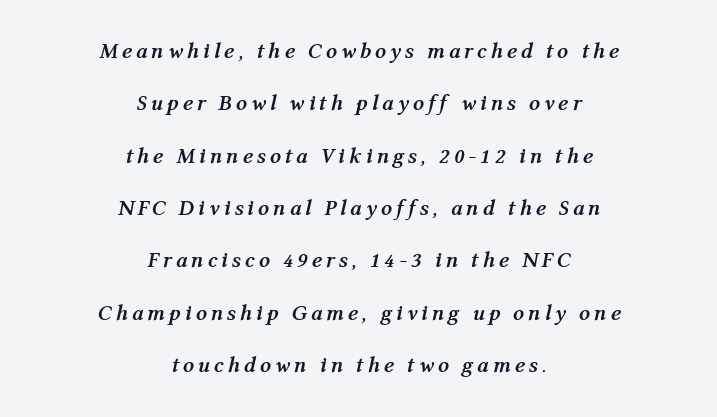
{"italic": "yes", "lean": "right", "slant_degrees": 12, "bold": "yes", "underline": "no", "align": "center", "line_spacing": "loose", "line_spacing_ratio": 2.38, "glyph_px": 22}
